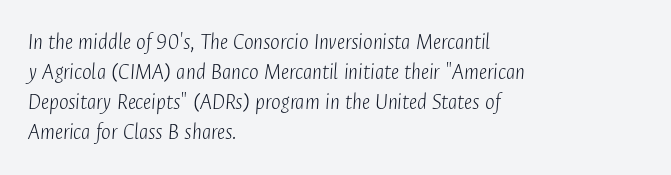
{"italic": "yes", "lean": "right", "slant_degrees": 4, "bold": "no", "underline": "no", "align": "left", "line_spacing": "normal", "line_spacing_ratio": 1.31, "letter_spacing": "normal", "letter_spacing_em": 0.0, "glyph_px": 23}
